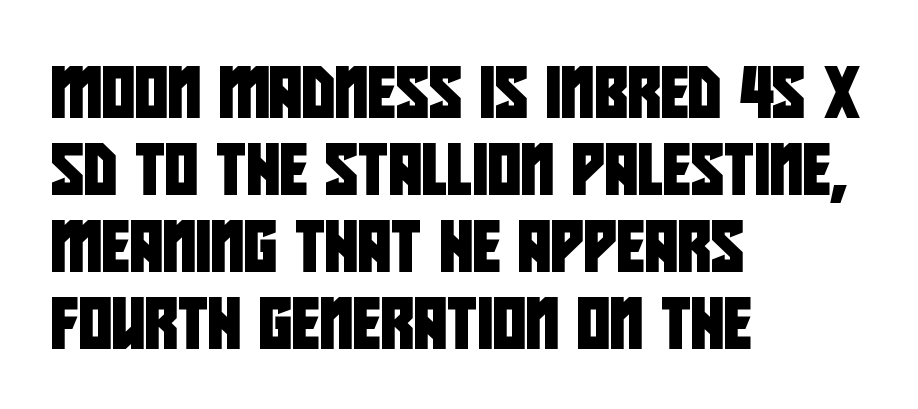
The image shows 51 px condensed sans-serif type; set left-aligned, normal line spacing (1.51x), normal letter spacing, not underlined; low stroke contrast and a large x-height.
